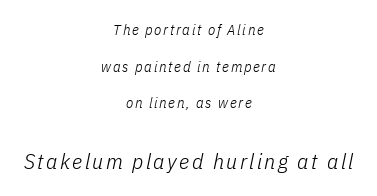
Whoever set this made the second block the dominant, larger element. The text carries the slant typical of an italic or oblique font. Is the type heavy? It reads as light-to-regular instead. The area under the type is left untouched. A centered setting, common on invitations and titles, is used for this passage. Honestly, the rows look like they've been pulled way apart.
